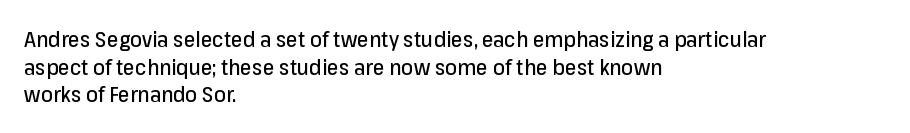
{"italic": "no", "underline": "no", "align": "left", "line_spacing": "normal", "line_spacing_ratio": 1.31, "letter_spacing": "normal", "letter_spacing_em": 0.0, "glyph_px": 21}
